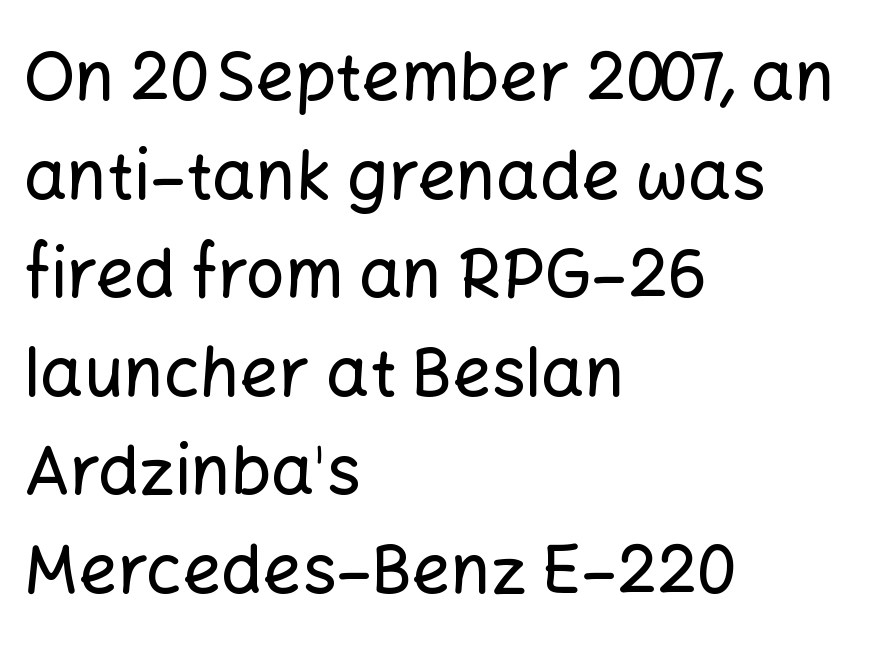
Q: Is the text italic (slanted)? A: No, it is upright.
Q: Is the typeface a serif or a sans-serif typeface? A: Sans-serif.
Q: Is the text underlined? A: No.
Q: How is the paragraph aligned? A: Left-aligned.
Q: Is the spacing between letters normal or unusually wide? A: Normal.
Q: Is the spacing between lines tight, normal or loose? A: Normal.
Q: Width (condensed, normal, or wide)? A: Normal.
Q: Stroke contrast? A: Low.
Q: x-height? A: Medium.
Q: Monospaced? A: No.
